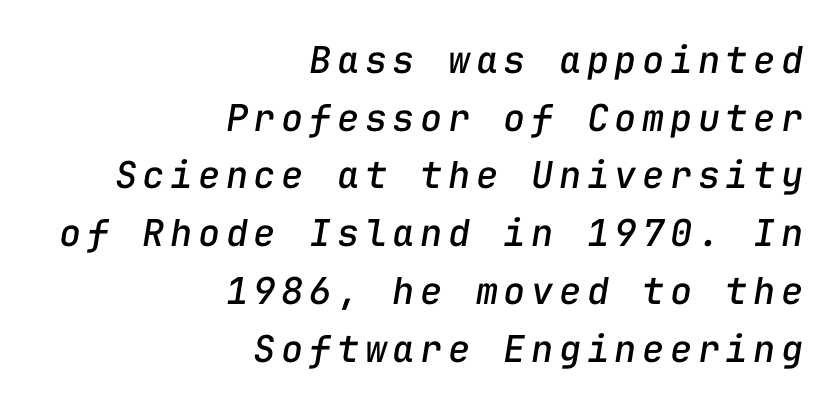
Q: Is the text italic (slanted)? A: Yes, it leans right by about 9 degrees.
Q: Is the text underlined? A: No.
Q: How is the paragraph aligned? A: Right-aligned.
Q: Is the spacing between lines tight, normal or loose? A: Normal.
Q: Width (condensed, normal, or wide)? A: Normal.
Q: Stroke contrast? A: Low.
Q: x-height? A: Medium.
Q: Monospaced? A: Yes.
